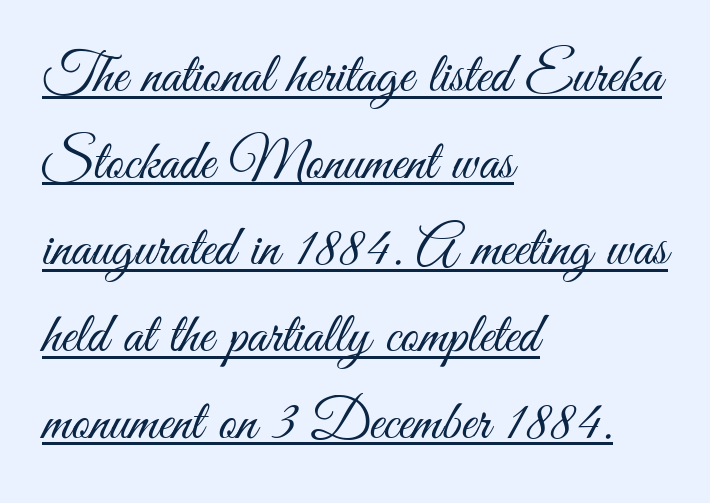
{"serif": "no", "bold": "no", "weight": "light", "width": "condensed", "stroke_contrast": "medium", "x_height": "small", "monospaced": "no", "underline": "yes", "align": "left", "line_spacing": "normal", "line_spacing_ratio": 1.52, "letter_spacing": "normal", "letter_spacing_em": 0.0, "glyph_px": 57}
